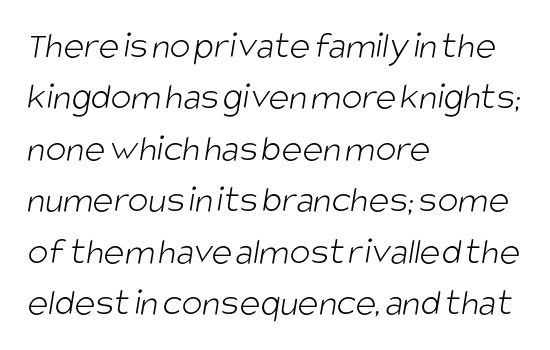
{"serif": "no", "bold": "no", "weight": "light", "width": "condensed", "stroke_contrast": "low", "x_height": "large", "monospaced": "no", "underline": "no", "align": "left", "line_spacing": "normal", "line_spacing_ratio": 1.32, "letter_spacing": "normal", "letter_spacing_em": 0.0, "glyph_px": 39}
